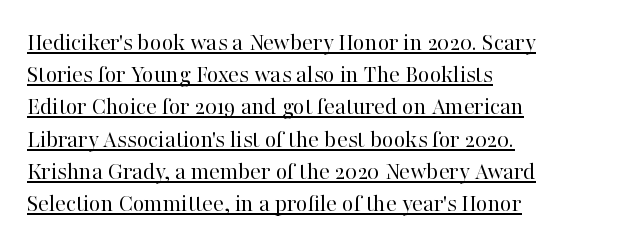
The image shows 25 px text type, upright; set left-aligned, normal line spacing (1.29x), normal letter spacing, underlined.
